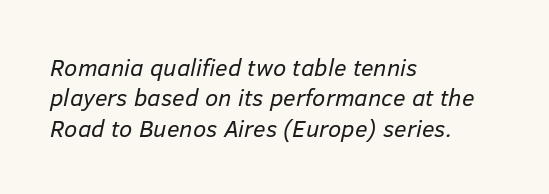
Designer's note — italics engaged. Short note: letters normally spaced. The typesetting does not lean heavy: it is not bold. This rendering features lettering with no underline. The typesetter chose a ragged-right arrangement here. Notice how descenders clear the ascenders below comfortably — that's standard leading.
